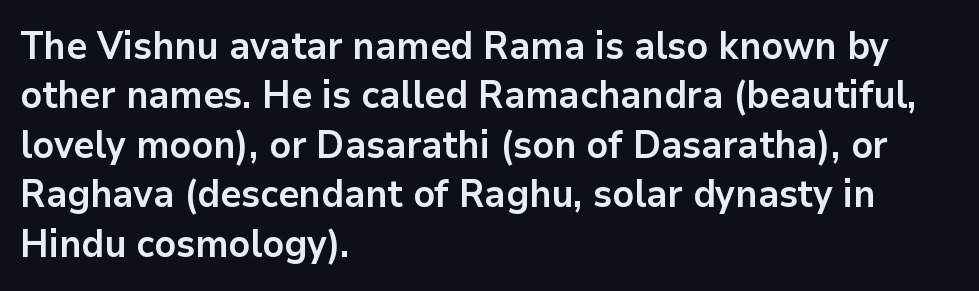
The image shows 38 px bold sans-serif type, upright; set left-aligned, normal line spacing (1.3x), normal letter spacing, not underlined; low stroke contrast and a medium x-height.
